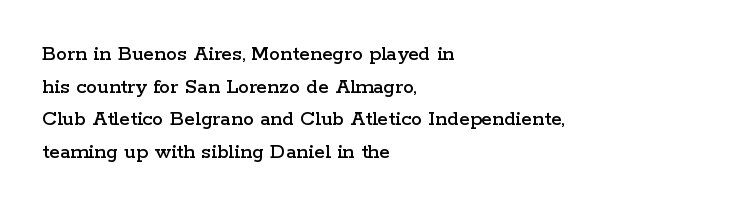
{"italic": "no", "underline": "no", "align": "left", "line_spacing": "normal", "line_spacing_ratio": 1.48, "letter_spacing": "normal", "letter_spacing_em": 0.0, "glyph_px": 22}
